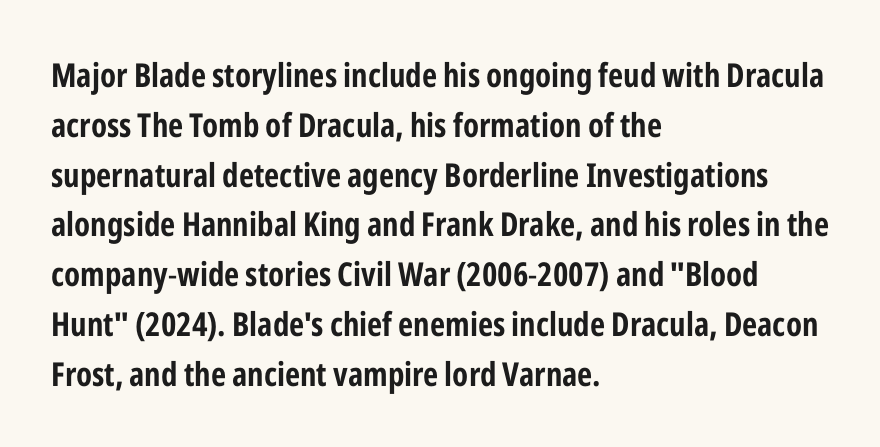
Ordinary non-slanted type is in use. The designer went with a sans here, leaving each stem footless. A classic flush-left, rag-right setting is used for this passage. Glyph-to-glyph distance matches everyday printed text. Beneath every word, the page is bare.
